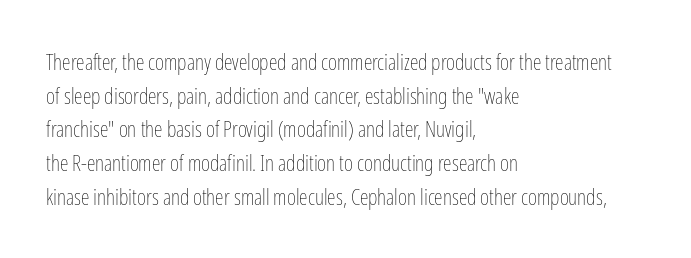
Unbolded letterforms with no extra heft. The letterforms sit shoulder to shoulder at normal distance. Line spacing here is normal. Glance below the letters and you will spot only blank space. Visually the block forms a straight wall on the left and a jagged coastline on the right.
